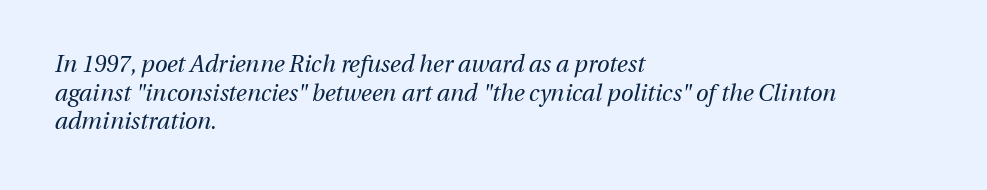
Alignment: flush left. Compared with a typical body face, this is equally light or lighter still. The lines sit at an ordinary, default distance from one another. There is no visible air inserted between adjacent glyphs.
